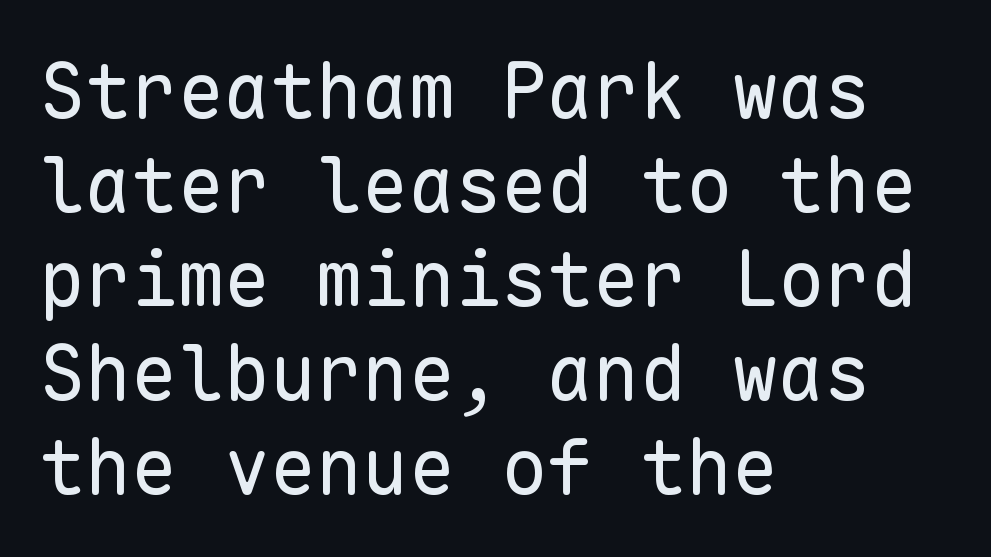
{"serif": "no", "italic": "no", "bold": "no", "weight": "regular", "width": "normal", "stroke_contrast": "low", "x_height": "medium", "monospaced": "yes", "underline": "no", "align": "left", "line_spacing_ratio": 1.22, "letter_spacing": "normal", "letter_spacing_em": 0.0, "glyph_px": 77}
